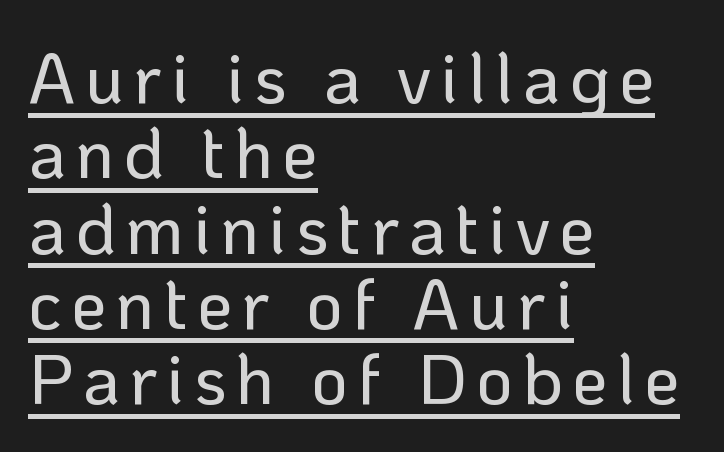
You can see a thin bar hugging the bottom of the glyphs. Looks like regular typesetting: each glyph gets only the width it needs. The letters carry no serifs — their stems end cleanly without finishing strokes. In terms of posture, this sample is upright.
